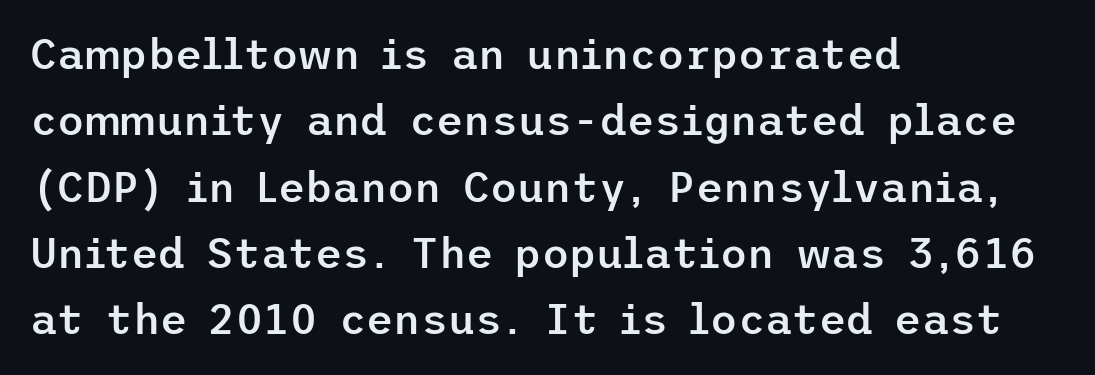
{"serif": "no", "italic": "no", "bold": "semi", "weight": "semibold", "width": "normal", "stroke_contrast": "low", "x_height": "medium", "underline": "no", "align": "left", "line_spacing": "normal", "line_spacing_ratio": 1.58, "letter_spacing": "normal", "letter_spacing_em": 0.0, "glyph_px": 42}
